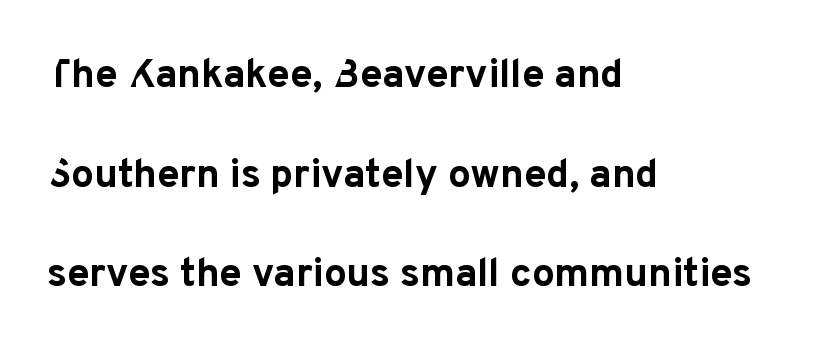
Q: Is the text bold? A: Yes.
Q: Is the text italic (slanted)? A: No, it is upright.
Q: Is the typeface a serif or a sans-serif typeface? A: Sans-serif.
Q: Is the text underlined? A: No.
Q: How is the paragraph aligned? A: Left-aligned.
Q: Is the spacing between letters normal or unusually wide? A: Normal.
Q: Is the spacing between lines tight, normal or loose? A: Loose.
Q: Width (condensed, normal, or wide)? A: Normal.
Q: Stroke contrast? A: Low.
Q: x-height? A: Medium.
Q: Monospaced? A: No.
